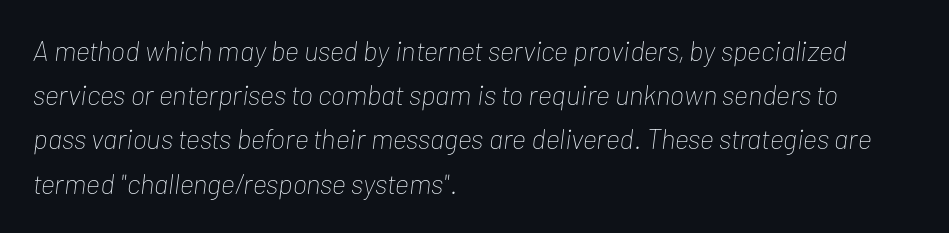
Q: Is the text bold? A: No.
Q: Is the text italic (slanted)? A: Yes, it leans right by about 7 degrees.
Q: Is the text underlined? A: No.
Q: How is the paragraph aligned? A: Left-aligned.
Q: Is the spacing between letters normal or unusually wide? A: Normal.
Q: Is the spacing between lines tight, normal or loose? A: Normal.
Q: Width (condensed, normal, or wide)? A: Condensed.
Q: Stroke contrast? A: Low.
Q: x-height? A: Medium.
Q: Monospaced? A: No.
